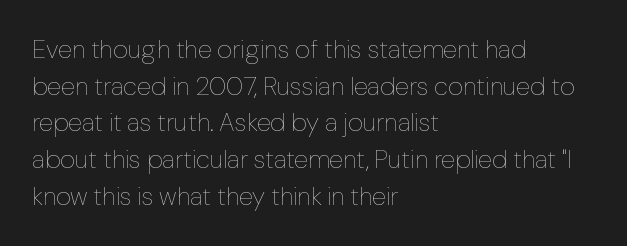
In CSS terms this would be text-align: left. The words here are not underlined. The font is comparable to plain body text, perhaps lighter. Every character sits straight up, as roman type does. The vertical gap from one line to the next is medium. Compared with typical body copy, the letter spacing here is the same.
